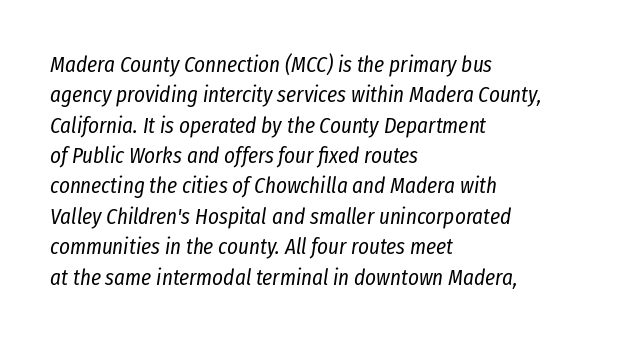
{"italic": "yes", "lean": "right", "slant_degrees": 8, "bold": "no", "underline": "no", "align": "left", "line_spacing": "normal", "line_spacing_ratio": 1.32, "letter_spacing": "normal", "letter_spacing_em": 0.0, "glyph_px": 23}
